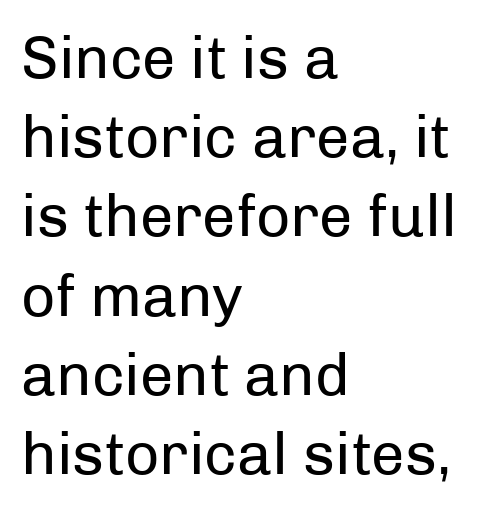
The image shows 60 px regular-weight sans-serif type, upright; set left-aligned, normal line spacing (1.32x), normal letter spacing, not underlined; low stroke contrast and a medium x-height.
